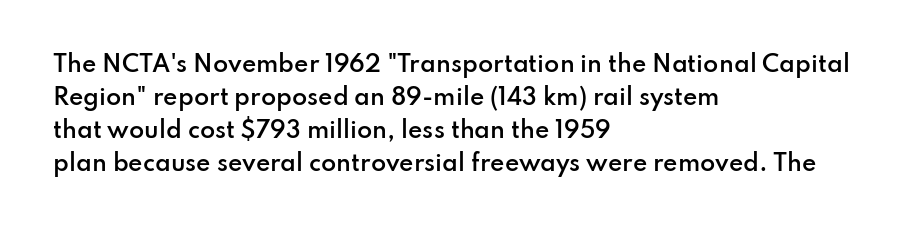
Q: Is the text bold? A: Semi-bold.
Q: Is the text italic (slanted)? A: No, it is upright.
Q: Is the text underlined? A: No.
Q: How is the paragraph aligned? A: Left-aligned.
Q: Is the spacing between letters normal or unusually wide? A: Normal.
Q: Is the spacing between lines tight, normal or loose? A: Normal.
